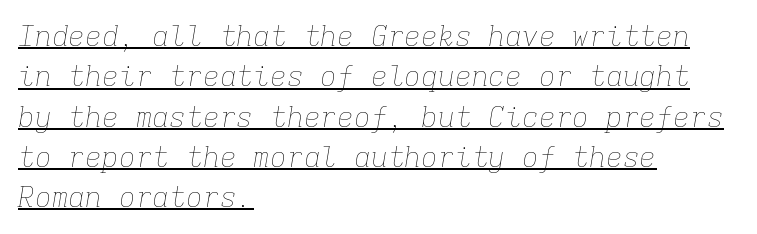
Q: Is the text bold? A: No.
Q: Is the text italic (slanted)? A: Yes, it leans right by about 9 degrees.
Q: Is the text underlined? A: Yes.
Q: How is the paragraph aligned? A: Left-aligned.
Q: Is the spacing between letters normal or unusually wide? A: Normal.
Q: Is the spacing between lines tight, normal or loose? A: Normal.
Q: Width (condensed, normal, or wide)? A: Normal.
Q: Stroke contrast? A: Low.
Q: x-height? A: Medium.
Q: Monospaced? A: Yes.
